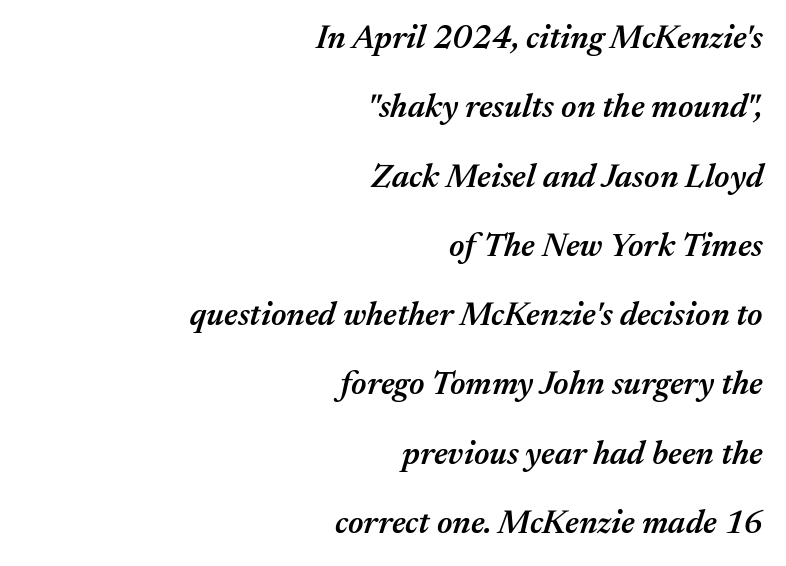
Q: Is the text bold? A: Semi-bold.
Q: Is the text italic (slanted)? A: Yes, it leans right by about 17 degrees.
Q: Is the text underlined? A: No.
Q: How is the paragraph aligned? A: Right-aligned.
Q: Is the spacing between letters normal or unusually wide? A: Normal.
Q: Is the spacing between lines tight, normal or loose? A: Loose.
Q: Width (condensed, normal, or wide)? A: Normal.
Q: Stroke contrast? A: Medium.
Q: x-height? A: Medium.
Q: Monospaced? A: No.
